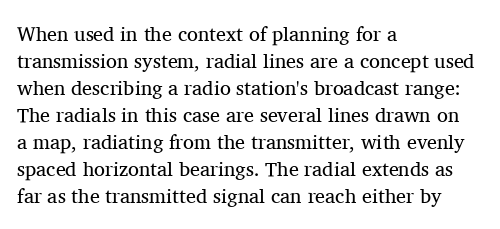
Q: Is the text bold? A: No.
Q: Is the text italic (slanted)? A: No, it is upright.
Q: Is the text underlined? A: No.
Q: How is the paragraph aligned? A: Left-aligned.
Q: Is the spacing between letters normal or unusually wide? A: Normal.
Q: Is the spacing between lines tight, normal or loose? A: Normal.
